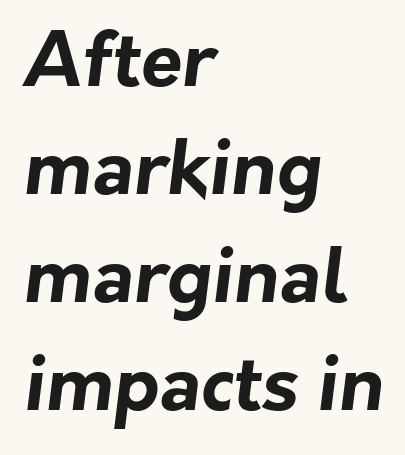
If you drew a ruler down the left edge, every line would touch it. Regarding leading, the lines here are spaced in the standard way. These lines keep a tight, regular rhythm from letter to letter. To sum up the face: it is a sans, with no serifs. Descenders hang freely into open space. This is heavy type, rendered in bold.
